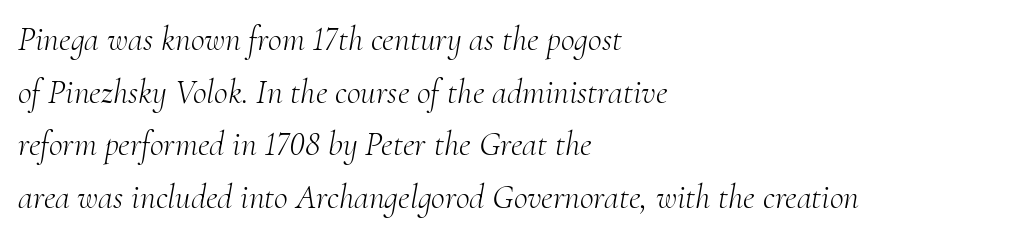
Q: Is the text bold? A: No.
Q: Is the text italic (slanted)? A: Yes, it leans right by about 10 degrees.
Q: Is the typeface a serif or a sans-serif typeface? A: Serif.
Q: Is the text underlined? A: No.
Q: How is the paragraph aligned? A: Left-aligned.
Q: Is the spacing between letters normal or unusually wide? A: Normal.
Q: Is the spacing between lines tight, normal or loose? A: Normal.
Q: Width (condensed, normal, or wide)? A: Normal.
Q: Stroke contrast? A: Medium.
Q: x-height? A: Small.
Q: Monospaced? A: No.
